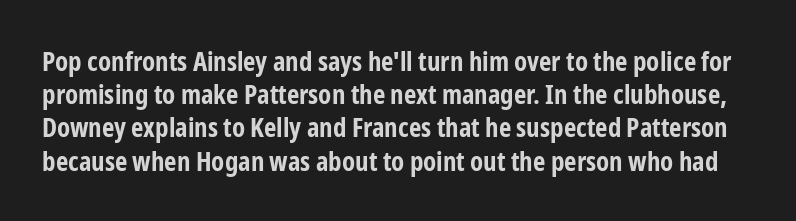
The image shows 27 px bold type, upright; set line spacing 1.23x, normal letter spacing, not underlined.
